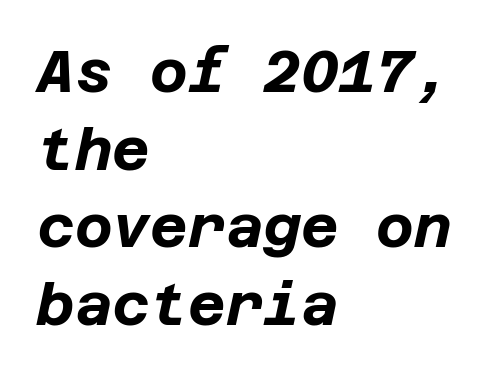
The horizontal fit of the characters is conventional and even. Beneath every word, the page is bare. The passage shown leans; its letterforms are oblique. One-word summary of the alignment: left. The sample has been set heavy, in full bold.
